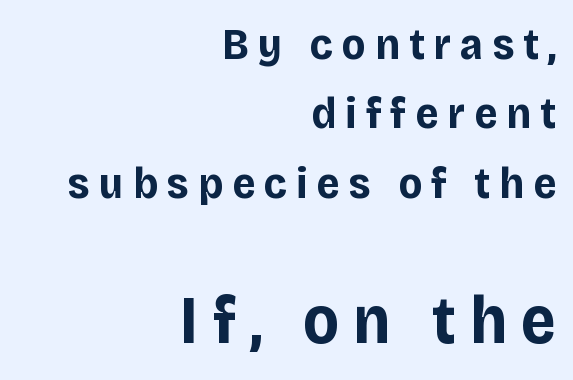
Q: Is the text bold? A: Yes.
Q: Is the text italic (slanted)? A: No, it is upright.
Q: Is the typeface a serif or a sans-serif typeface? A: Sans-serif.
Q: Is the text underlined? A: No.
Q: How is the paragraph aligned? A: Right-aligned.
Q: Is the spacing between letters normal or unusually wide? A: Unusually wide.
Q: Is the spacing between lines tight, normal or loose? A: Normal.
Q: Which block of text is set in a larger size, the first (top) or the second (bottom)? A: The second (bottom) one.
Q: Width (condensed, normal, or wide)? A: Normal.
Q: Stroke contrast? A: Low.
Q: x-height? A: Large.
Q: Monospaced? A: No.
